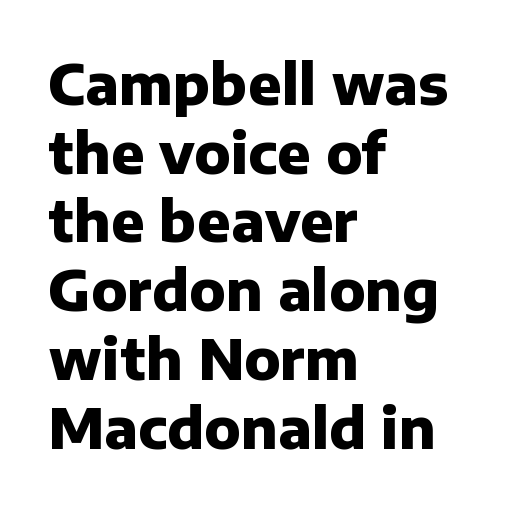
{"serif": "no", "italic": "no", "bold": "yes", "weight": "heavy", "width": "normal", "stroke_contrast": "low", "x_height": "medium", "monospaced": "no", "underline": "no", "align": "left", "line_spacing": "normal", "line_spacing_ratio": 1.25, "letter_spacing": "normal", "letter_spacing_em": 0.0, "glyph_px": 55}
